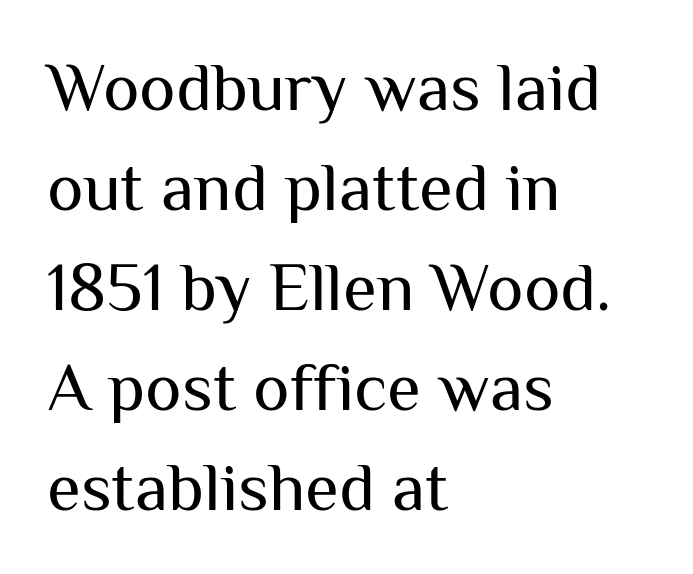
The typesetter chose a ragged-right arrangement here. These lines were composed using upright roman letters. Unmarked baselines from the first word to the last. Normally led — the rows are evenly, conventionally spaced. Is the type heavy? It reads as light-to-regular instead. The rendering keeps characters at their native spacing.
